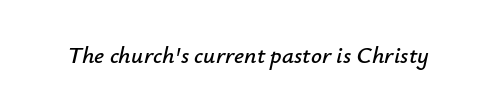
Is the letter spacing exaggerated? No — it looks like the ordinary default. The words here are not underlined. Every character sits at an angle, as italics do.
